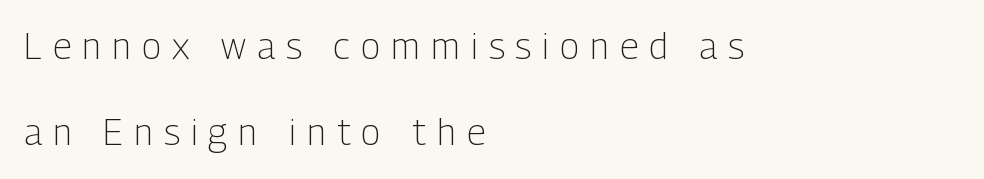
The typeface has the unassuming heft of standard copy or less. A classic flush-left, rag-right setting is used for this passage. The glyphs in this specimen are sans serif. How would I describe the line gaps? Wide and relaxed.
